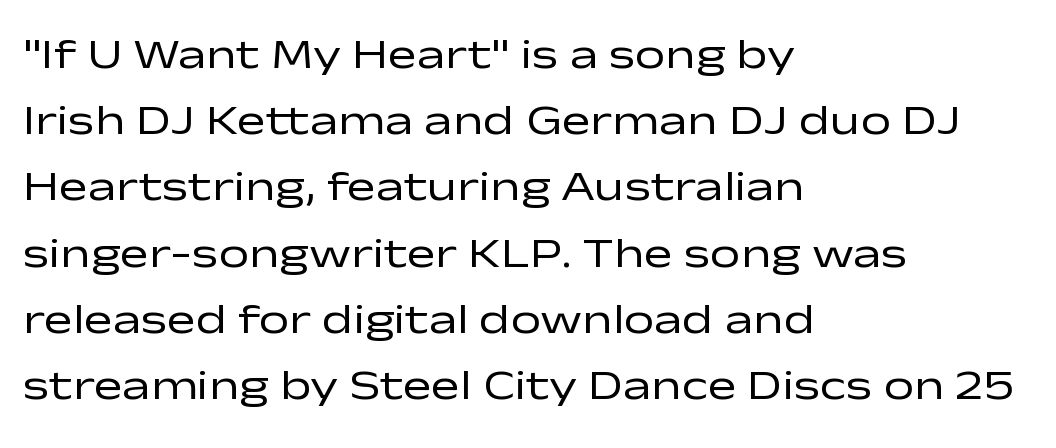
{"serif": "no", "italic": "no", "bold": "no", "weight": "regular", "width": "wide", "stroke_contrast": "low", "x_height": "medium", "monospaced": "no", "underline": "no", "align": "left", "line_spacing": "normal", "line_spacing_ratio": 1.54, "letter_spacing": "normal", "letter_spacing_em": 0.0, "glyph_px": 43}
